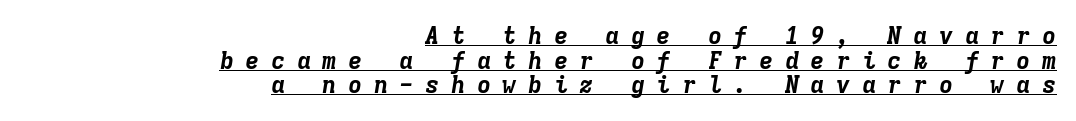
{"italic": "yes", "lean": "right", "slant_degrees": 9, "bold": "yes", "underline": "yes", "align": "right", "line_spacing": "tight", "line_spacing_ratio": 1.03, "letter_spacing": "wide", "letter_spacing_em": 0.47, "glyph_px": 24}
